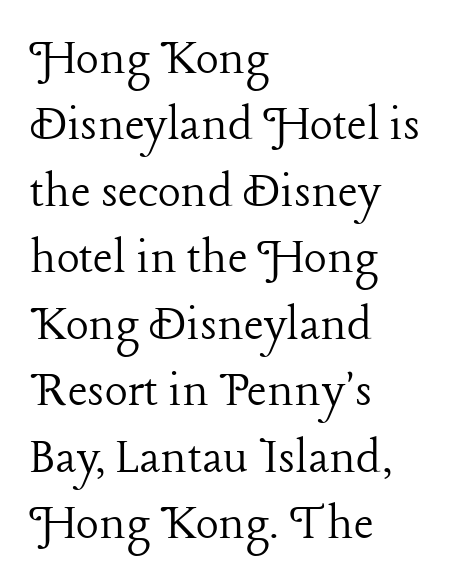
Does the lettering tilt? It doesn't — this is upright. Default kerning and tracking; the words read as compact shapes. A student would call this left alignment; a typographer would say flush left, rag right. Bare-footed words on every line. These lines are composed in type with serifs.
